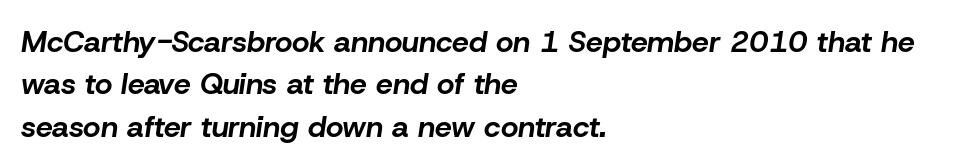
Q: Is the text bold? A: Yes.
Q: Is the text italic (slanted)? A: Yes, it leans right by about 8 degrees.
Q: Is the text underlined? A: No.
Q: How is the paragraph aligned? A: Left-aligned.
Q: Is the spacing between letters normal or unusually wide? A: Normal.
Q: Is the spacing between lines tight, normal or loose? A: Normal.
Q: Width (condensed, normal, or wide)? A: Normal.
Q: Stroke contrast? A: Low.
Q: x-height? A: Medium.
Q: Monospaced? A: No.
